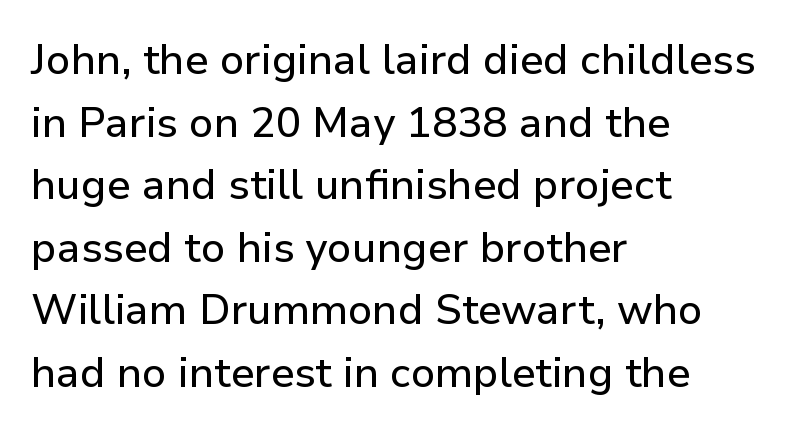
{"serif": "no", "italic": "no", "width": "normal", "stroke_contrast": "low", "x_height": "medium", "monospaced": "no", "underline": "no", "align": "left", "line_spacing": "normal", "line_spacing_ratio": 1.49, "letter_spacing": "normal", "letter_spacing_em": 0.0, "glyph_px": 42}
